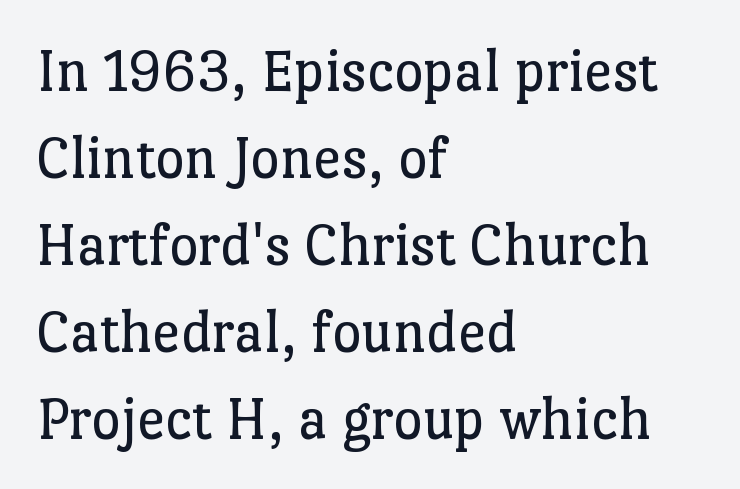
The image shows 63 px regular-weight serif type, upright; set left-aligned, normal line spacing (1.38x), normal letter spacing, not underlined; low stroke contrast and a medium x-height.
